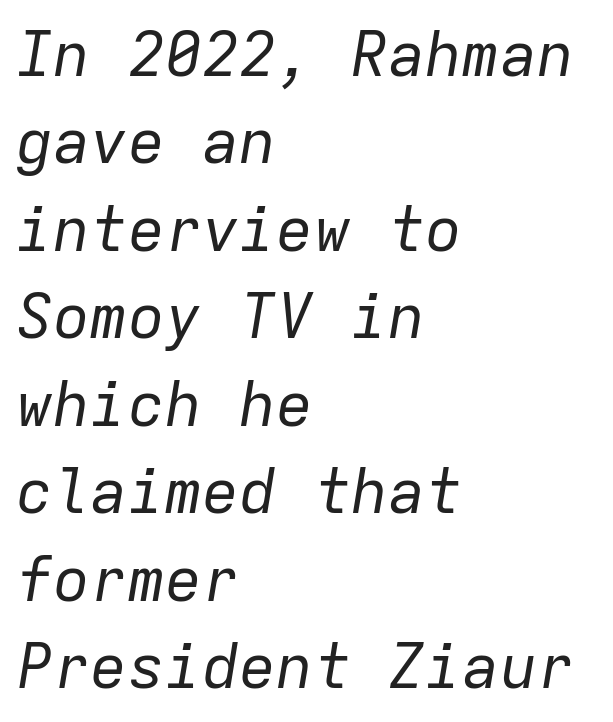
Horizontally, the lines are justified to the leading edge only. Each letter, wide or thin by design, is forced into the same width here. Nothing unusual about the tracking: characters are spaced as the font intends. Tall strokes in this sample are angled rather than plumb. Heaviness? Minimal to ordinary, like unemphasized prose. Leading: standard.
